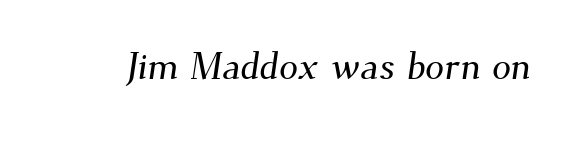
{"serif": "yes", "width": "normal", "stroke_contrast": "medium", "x_height": "small", "monospaced": "no", "underline": "no", "letter_spacing": "normal", "letter_spacing_em": 0.0, "glyph_px": 38}
